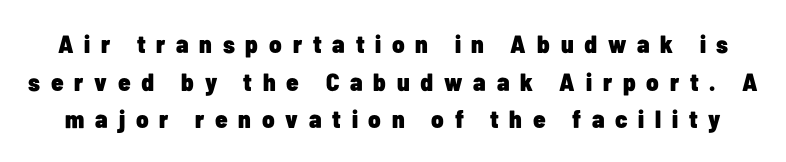
Q: Is the text bold? A: Yes.
Q: Is the text italic (slanted)? A: No, it is upright.
Q: Is the text underlined? A: No.
Q: Is the spacing between letters normal or unusually wide? A: Unusually wide.
Q: Is the spacing between lines tight, normal or loose? A: Normal.
